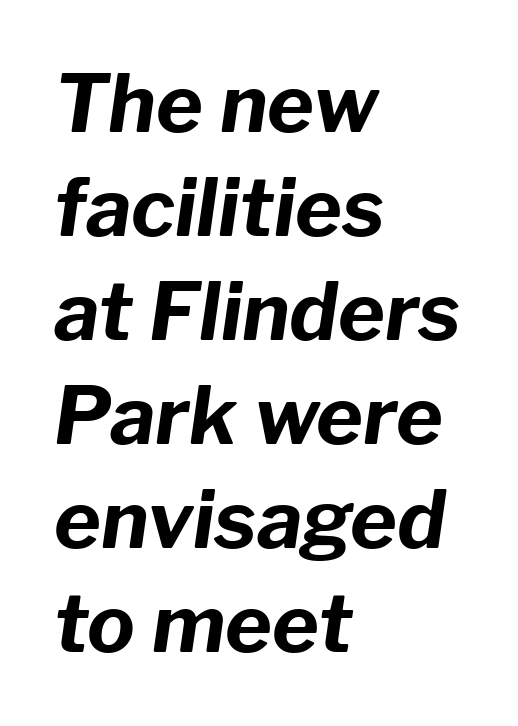
Q: Is the text bold? A: Yes.
Q: Is the text italic (slanted)? A: Yes, it leans right by about 8 degrees.
Q: Is the text underlined? A: No.
Q: How is the paragraph aligned? A: Left-aligned.
Q: Is the spacing between letters normal or unusually wide? A: Normal.
Q: Is the spacing between lines tight, normal or loose? A: Normal.
Q: Width (condensed, normal, or wide)? A: Normal.
Q: Stroke contrast? A: Low.
Q: x-height? A: Medium.
Q: Monospaced? A: No.
